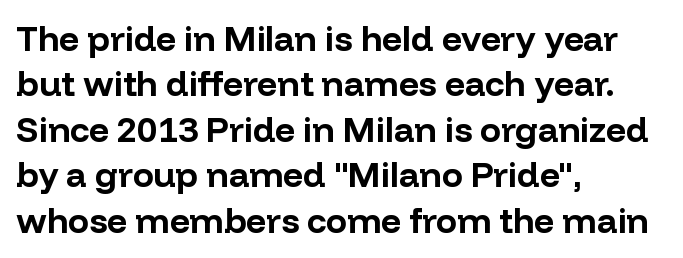
Q: Is the text bold? A: Yes.
Q: Is the text italic (slanted)? A: No, it is upright.
Q: Is the typeface a serif or a sans-serif typeface? A: Sans-serif.
Q: Is the text underlined? A: No.
Q: How is the paragraph aligned? A: Left-aligned.
Q: Is the spacing between letters normal or unusually wide? A: Normal.
Q: Is the spacing between lines tight, normal or loose? A: Normal.
Q: Width (condensed, normal, or wide)? A: Normal.
Q: Stroke contrast? A: Low.
Q: x-height? A: Medium.
Q: Monospaced? A: No.
